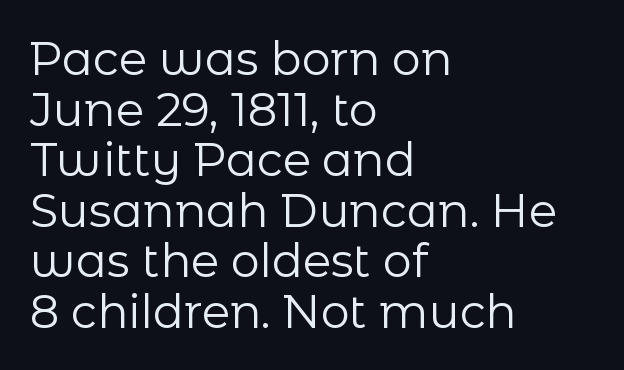
The image shows 46 px regular-weight sans-serif type, upright; set left-aligned, tight line spacing (1.1x), normal letter spacing, not underlined; low stroke contrast and a medium x-height.
